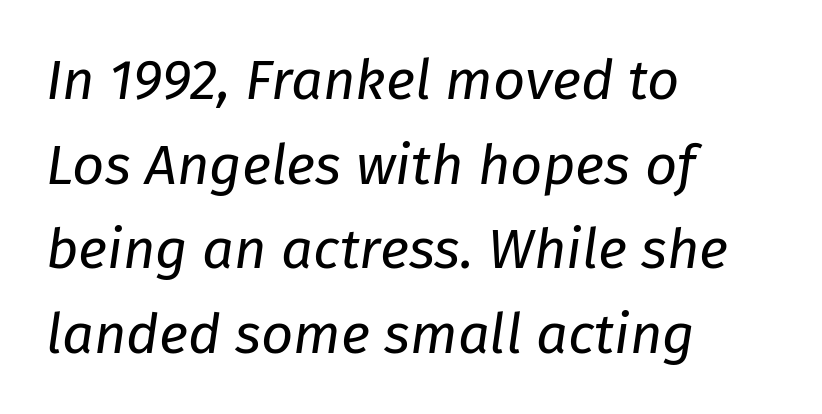
The rendering anchors every line to the left-hand side. Is this a heavy cut? Hardly; it is regular or lighter. Each row of text sits above clean, open space. Is this a fixed-width face? No — the glyphs have proportional, varying widths. Whoever set this chose a conventional vertical rhythm.
